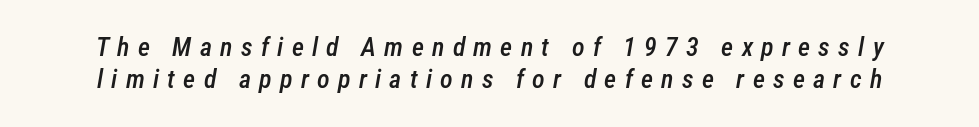
{"italic": "yes", "lean": "right", "slant_degrees": 12, "bold": "semi", "underline": "no", "line_spacing_ratio": 1.24, "letter_spacing": "wide", "letter_spacing_em": 0.32, "glyph_px": 26}
